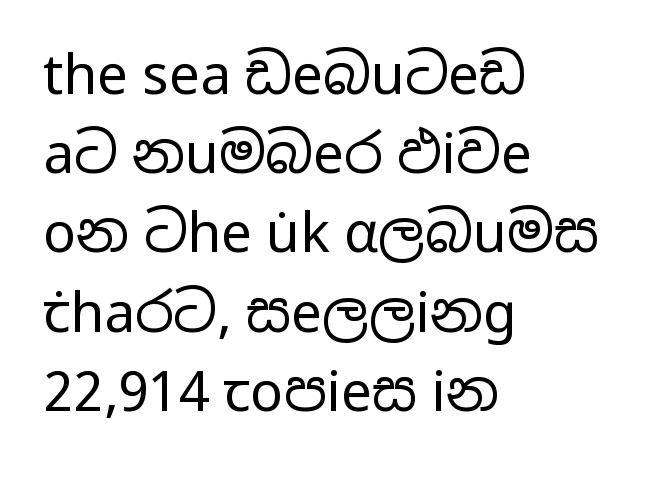
Q: Is the text bold? A: No.
Q: Is the text italic (slanted)? A: No, it is upright.
Q: Is the typeface a serif or a sans-serif typeface? A: Sans-serif.
Q: Is the text underlined? A: No.
Q: How is the paragraph aligned? A: Left-aligned.
Q: Is the spacing between letters normal or unusually wide? A: Normal.
Q: Is the spacing between lines tight, normal or loose? A: Normal.
Q: Width (condensed, normal, or wide)? A: Wide.
Q: Stroke contrast? A: Low.
Q: x-height? A: Medium.
Q: Monospaced? A: No.
